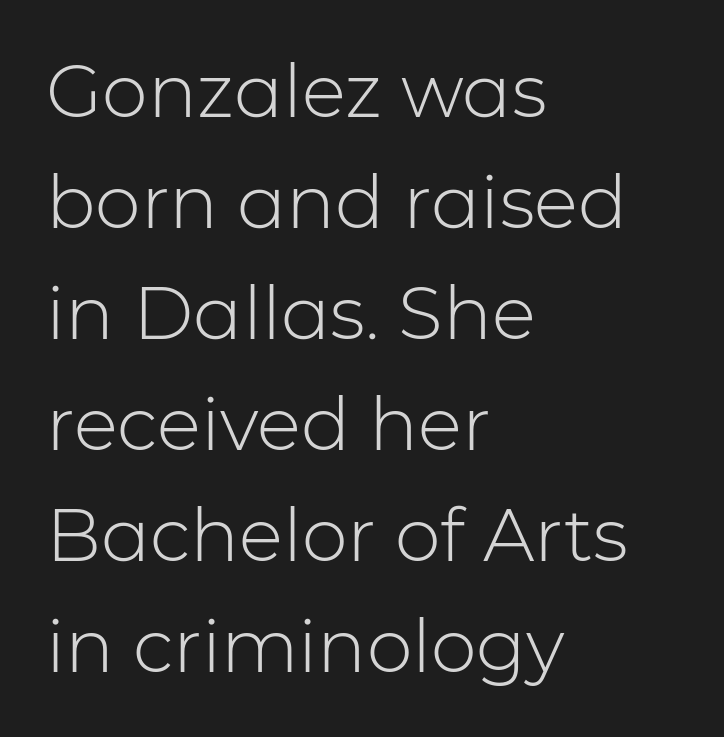
{"serif": "no", "italic": "no", "bold": "no", "weight": "light", "width": "normal", "stroke_contrast": "low", "x_height": "medium", "monospaced": "no", "underline": "no", "align": "left", "line_spacing": "normal", "line_spacing_ratio": 1.52, "letter_spacing": "normal", "letter_spacing_em": 0.0, "glyph_px": 73}
